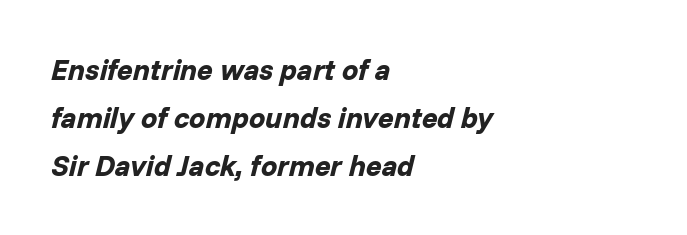
No word sits above an underline. Nobody touched the tracking dial on this one. The lines sit at an ordinary, default distance from one another. The text carries the slant typical of an italic or oblique font.
